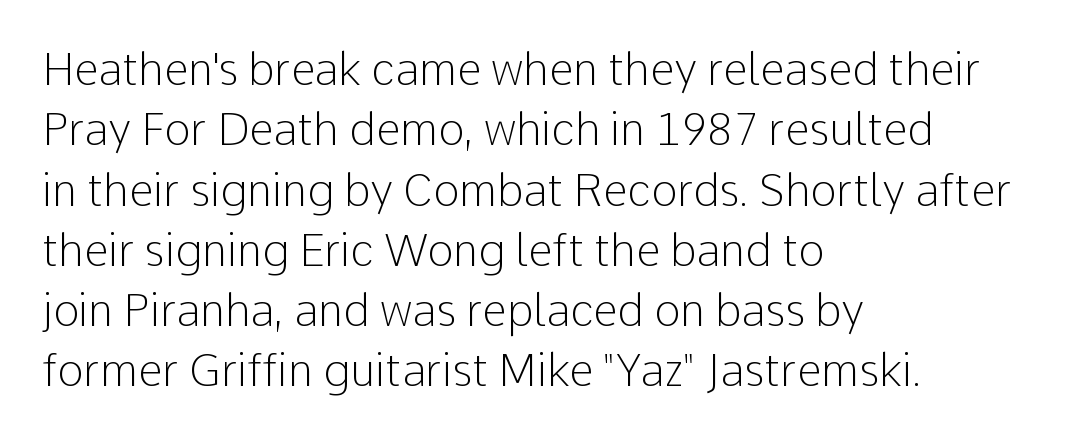
The image shows 44 px light sans-serif type, upright; set left-aligned, normal line spacing (1.37x), normal letter spacing, not underlined; low stroke contrast and a medium x-height.
